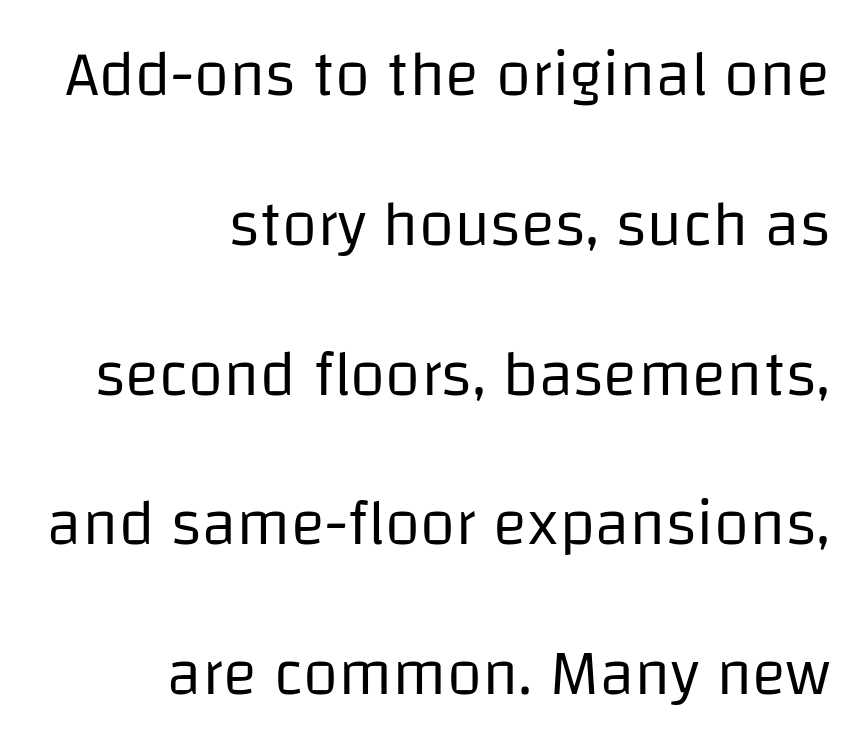
The weight tops out at a normal text grade. Proportional: the letters do not fall into vertical columns. Rule under the text: the space is simply empty. Style check: upright. Honestly, the letter spacing is just normal — you wouldn't notice it.
